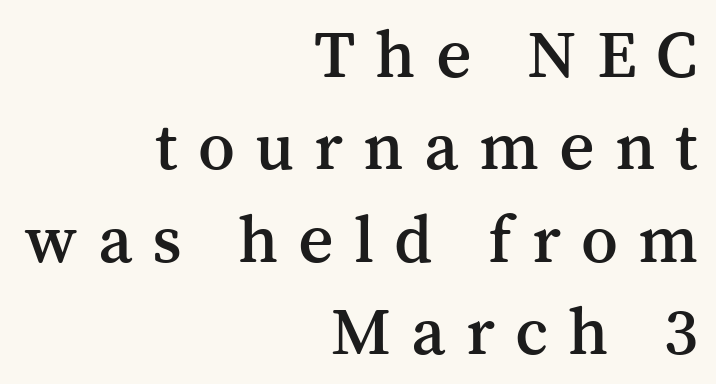
The image shows 69 px serif type, upright; set right-aligned, normal line spacing (1.34x), unusually wide letter spacing (+0.29 em), not underlined; medium stroke contrast and a medium x-height.
